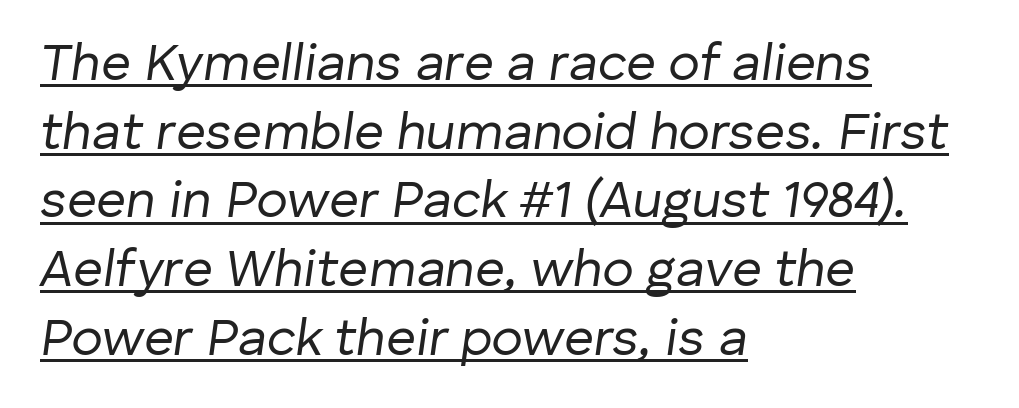
{"italic": "yes", "lean": "right", "slant_degrees": 8, "bold": "no", "weight": "regular", "width": "normal", "stroke_contrast": "low", "x_height": "medium", "monospaced": "no", "underline": "yes", "align": "left", "line_spacing": "normal", "line_spacing_ratio": 1.32, "letter_spacing": "normal", "letter_spacing_em": 0.0, "glyph_px": 52}
